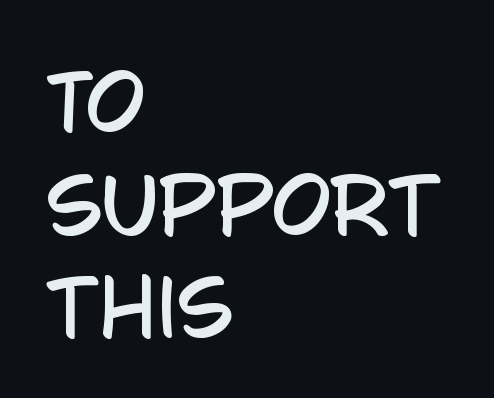
The text was rendered using a sans face with plain stroke endings. Does the leading feel generous? No, just average. This is the regular roman posture of the typeface. These lines are rendered in a variable-pitch font. Underlining? Definitely not there.
